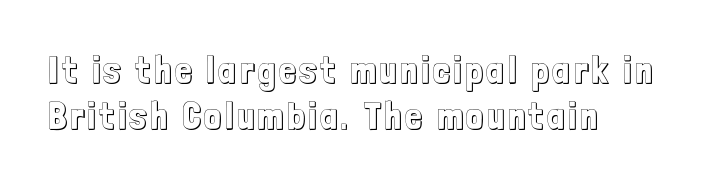
The letters advance in unequal steps, a hallmark of proportional type. Only glyphs here, with clear space below each row. Compared with a centered layout, this one pins lines to the left instead. Characters remain perfectly vertical along every line.
